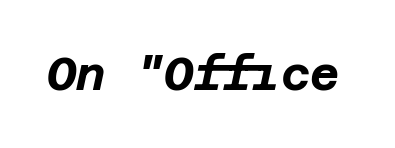
{"italic": "yes", "lean": "right", "slant_degrees": 12, "bold": "yes", "weight": "bold", "width": "normal", "stroke_contrast": "low", "x_height": "large", "underline": "no", "letter_spacing": "normal", "letter_spacing_em": 0.0, "glyph_px": 45}
